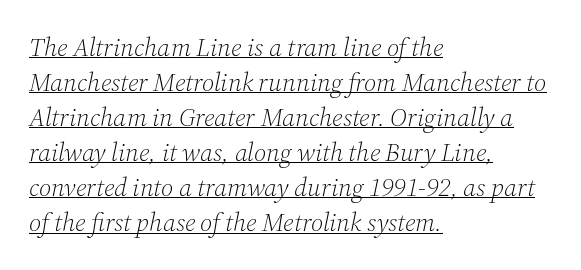
{"italic": "yes", "lean": "right", "slant_degrees": 12, "bold": "no", "underline": "yes", "align": "left", "line_spacing": "normal", "line_spacing_ratio": 1.35, "letter_spacing": "normal", "letter_spacing_em": 0.0, "glyph_px": 26}
